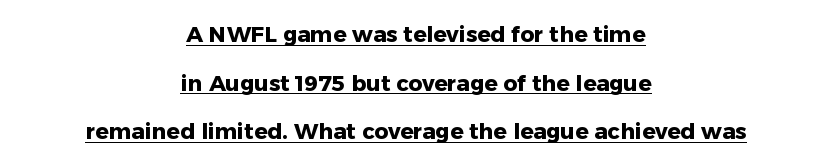
{"italic": "no", "bold": "yes", "underline": "yes", "align": "center", "line_spacing": "loose", "line_spacing_ratio": 2.21, "letter_spacing": "normal", "letter_spacing_em": 0.0, "glyph_px": 22}
